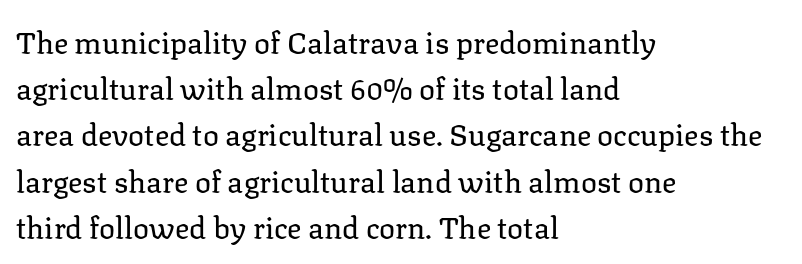
Q: Is the text bold? A: No.
Q: Is the text italic (slanted)? A: No, it is upright.
Q: Is the typeface a serif or a sans-serif typeface? A: Serif.
Q: Is the text underlined? A: No.
Q: How is the paragraph aligned? A: Left-aligned.
Q: Is the spacing between letters normal or unusually wide? A: Normal.
Q: Is the spacing between lines tight, normal or loose? A: Normal.
Q: Width (condensed, normal, or wide)? A: Normal.
Q: Stroke contrast? A: Low.
Q: x-height? A: Medium.
Q: Monospaced? A: No.
